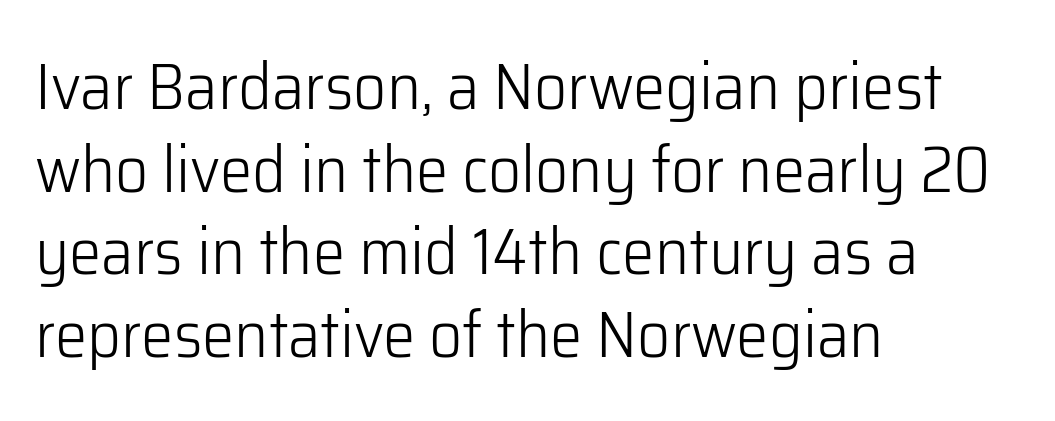
Does the leading feel generous? No, just average. Is this a heavy cut? Hardly; it is regular or lighter. In CSS terms this would be text-align: left. Here the designer chose a conventional face with non-uniform glyph widths.
